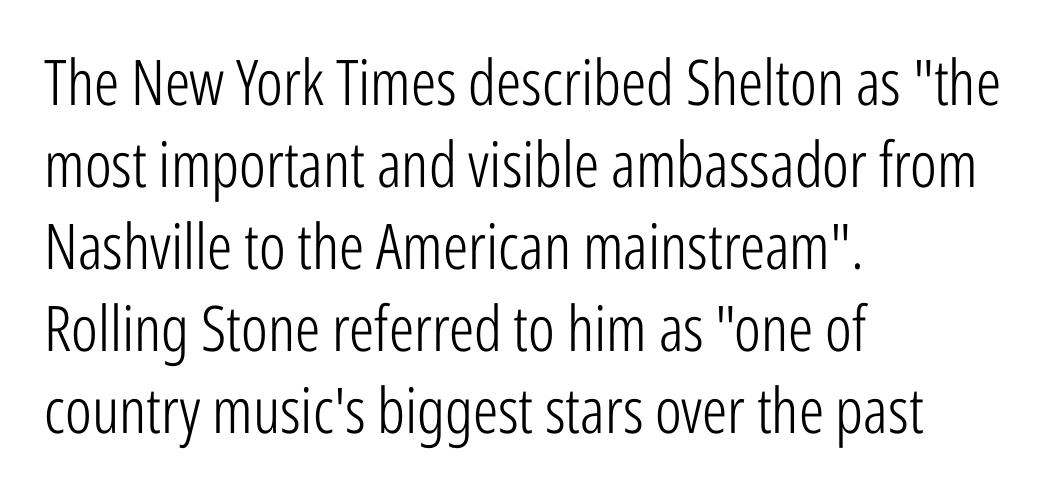
The image shows 63 px light, condensed sans-serif type, upright; set left-aligned, normal line spacing (1.3x), normal letter spacing, not underlined; low stroke contrast and a medium x-height.
